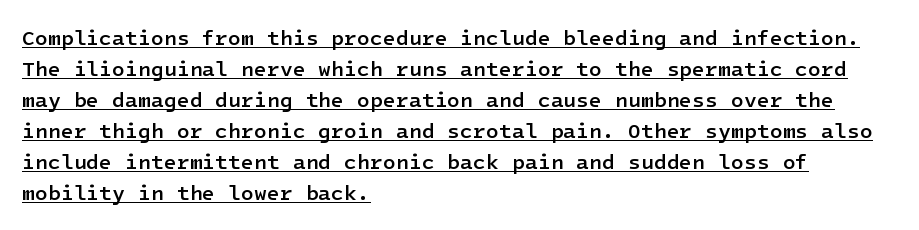
{"italic": "no", "bold": "semi", "underline": "yes", "align": "left", "line_spacing": "normal", "line_spacing_ratio": 1.48, "letter_spacing": "normal", "letter_spacing_em": 0.0, "glyph_px": 21}
